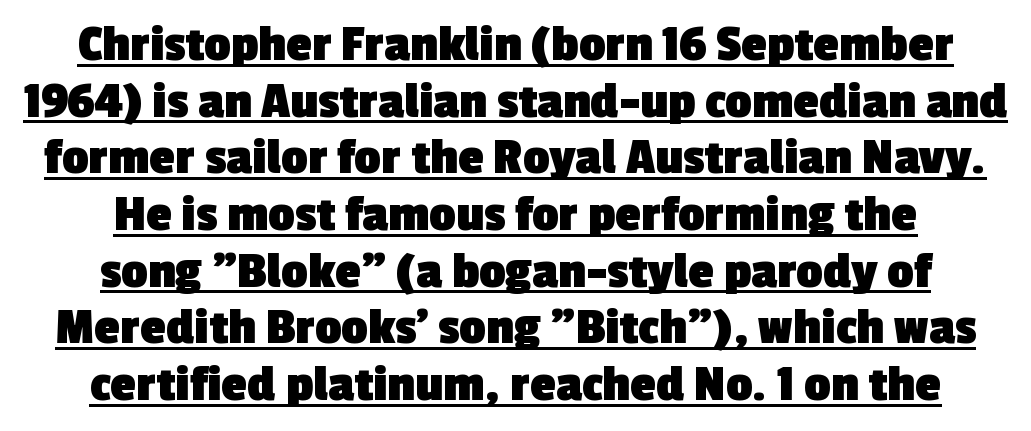
This rendering features underlined lettering. Students, observe: this is what under-led, compact text looks like. This is heavy type, rendered in bold. Are there feet on the stems? There aren't — it's a sans.
